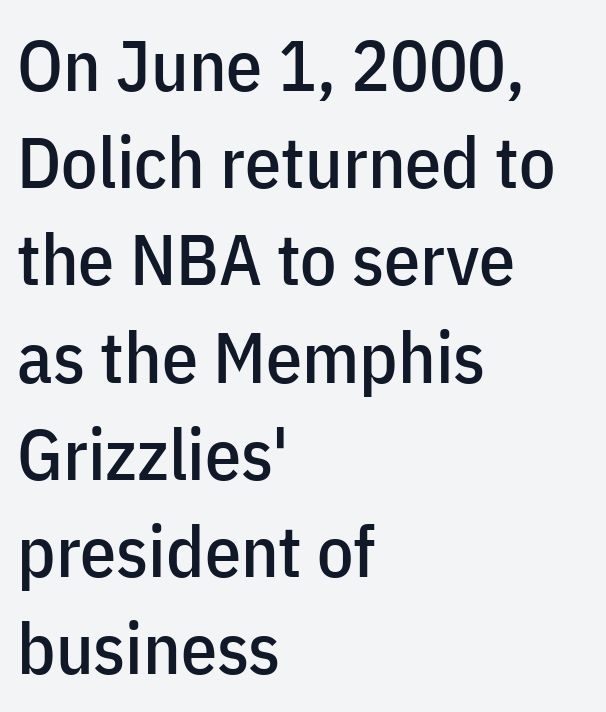
Visually the block forms a straight wall on the left and a jagged coastline on the right. Notice how descenders clear the ascenders below comfortably — that's standard leading. Grotesque or geometric, the face here clearly has no serifs. Posture: upright roman. Is this a fixed-width face? No — the glyphs have proportional, varying widths. Characters follow at the spacing the type designer built in.
